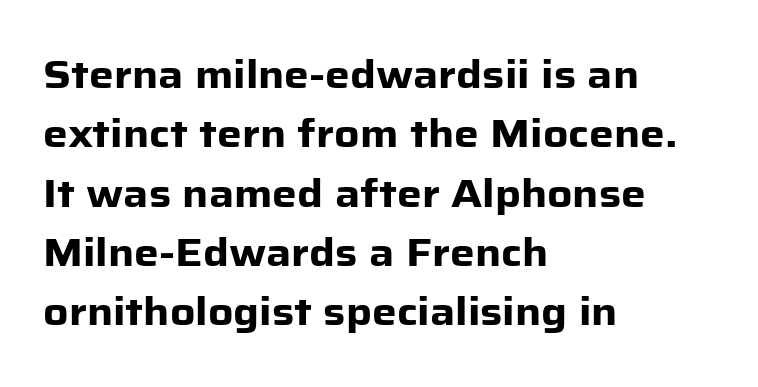
A typesetter would call this proportional, since set widths differ per character. Does the leading feel generous? No, just average. The baseline area is clear. The typeface chosen for these lines omits serifs. How heavy is the stroke? Heavy — this is a bold. Rendered with straight, roman letterforms.
